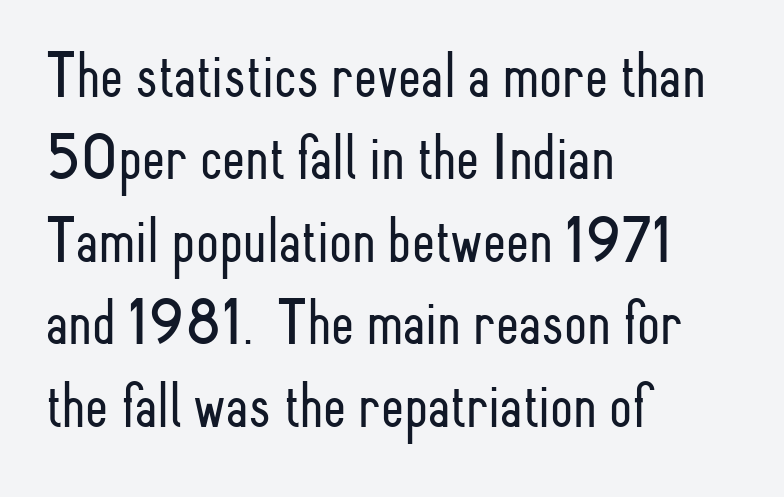
The image shows 66 px light, condensed sans-serif type, upright; set left-aligned, normal line spacing (1.25x), normal letter spacing, not underlined; low stroke contrast and a small x-height.
